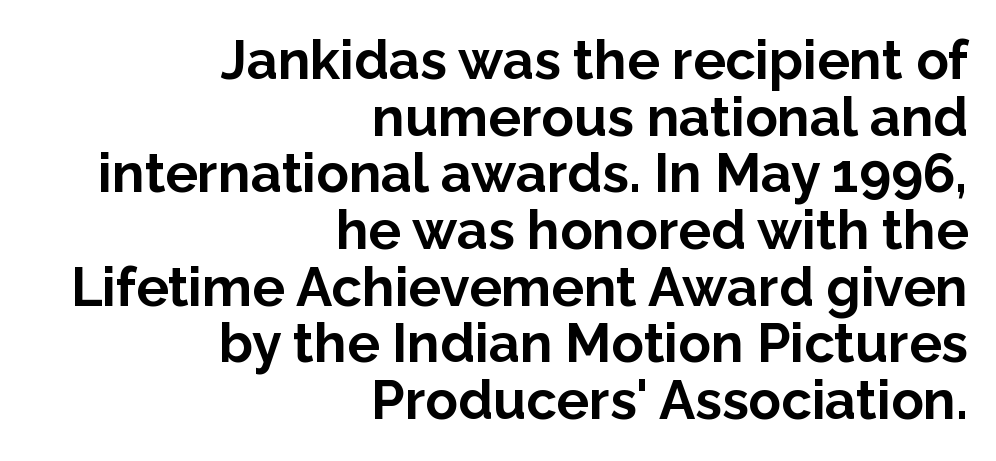
Standard letterfit; no display-style spreading of the glyphs. The face used here has the dense, thick strokes of a bold. Looks like regular typesetting: each glyph gets only the width it needs. The leading is snug, giving the passage a crowded texture. The setting favours the right margin, as signatures and pull-quotes sometimes do.
